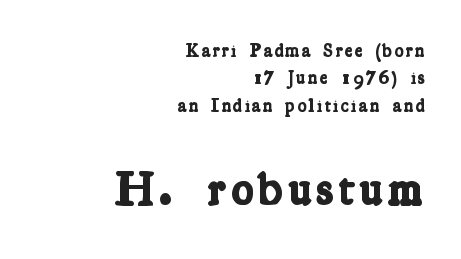
The image shows 48 px bold, condensed serif type; set right-aligned, normal line spacing (1.44x), not underlined; the second (bottom) block is 2.53x larger; low stroke contrast and a medium x-height.
